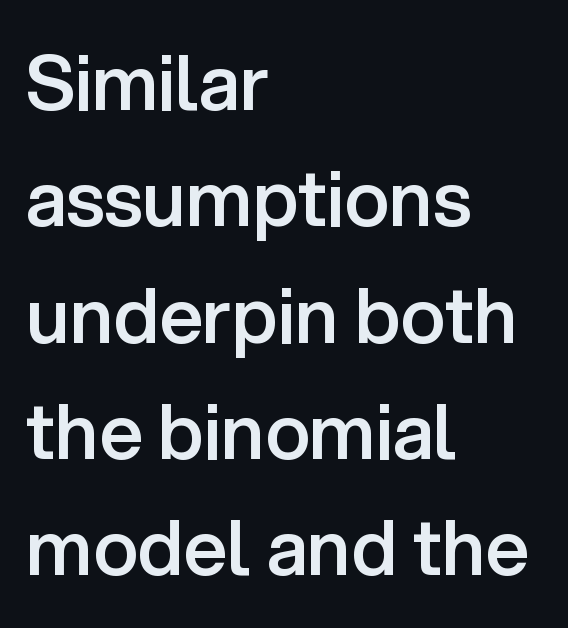
{"serif": "no", "italic": "no", "bold": "semi", "weight": "semibold", "width": "normal", "stroke_contrast": "low", "x_height": "medium", "monospaced": "no", "underline": "no", "align": "left", "line_spacing": "normal", "line_spacing_ratio": 1.53, "letter_spacing": "normal", "letter_spacing_em": 0.0, "glyph_px": 76}
